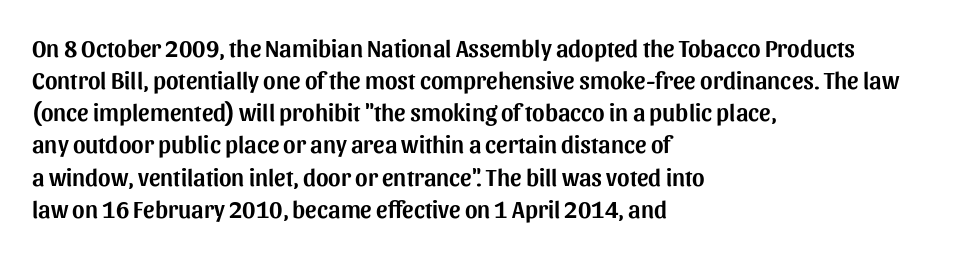
Just letters on the line, the space beneath them empty. Honestly, the row spacing looks completely unremarkable. No italicization has been applied; the sample stays upright. Teacher's note: observe the even left margin — that is flush-left alignment. Glyph-to-glyph distance matches everyday printed text.
